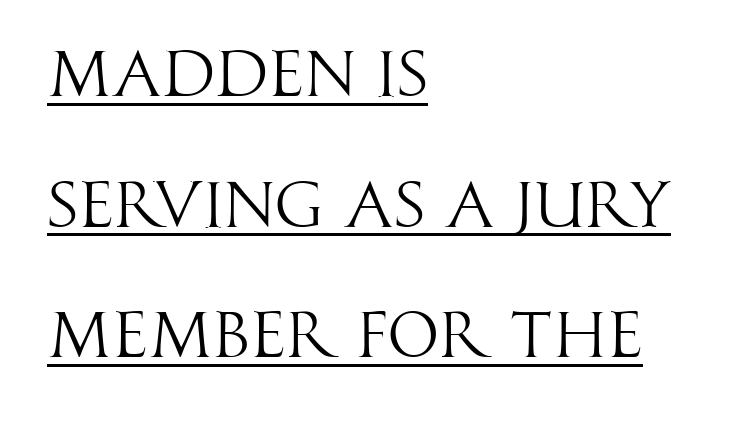
{"serif": "no", "italic": "no", "bold": "no", "weight": "light", "width": "condensed", "stroke_contrast": "high", "x_height": "large", "monospaced": "no", "underline": "yes", "align": "left", "line_spacing": "loose", "line_spacing_ratio": 2.01, "letter_spacing": "normal", "letter_spacing_em": 0.0, "glyph_px": 65}
